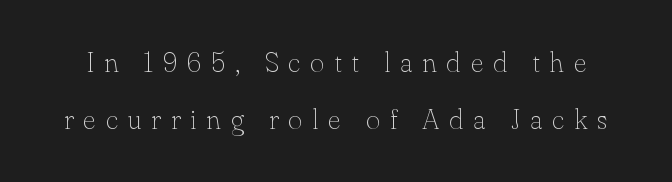
The image shows 28 px thin serif type, upright; set loose line spacing (2.05x), unusually wide letter spacing (+0.34 em), not underlined; low stroke contrast and a small x-height.
